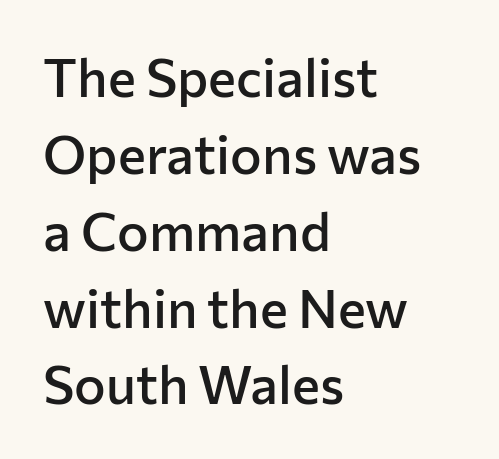
{"serif": "no", "italic": "no", "bold": "semi", "weight": "semibold", "width": "normal", "stroke_contrast": "low", "x_height": "medium", "monospaced": "no", "underline": "no", "align": "left", "line_spacing": "normal", "line_spacing_ratio": 1.45, "letter_spacing": "normal", "letter_spacing_em": 0.0, "glyph_px": 53}
